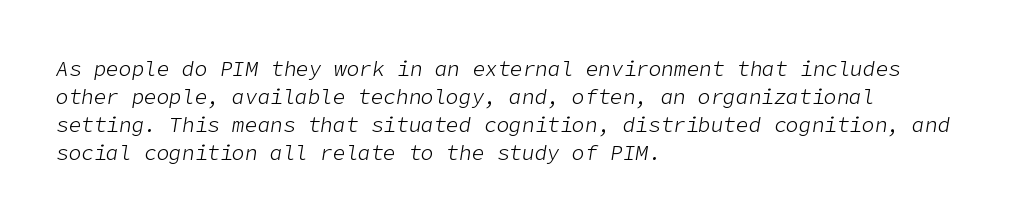
{"italic": "yes", "lean": "right", "slant_degrees": 9, "bold": "no", "underline": "no", "align": "left", "line_spacing": "normal", "line_spacing_ratio": 1.33, "letter_spacing": "normal", "letter_spacing_em": 0.0, "glyph_px": 21}
